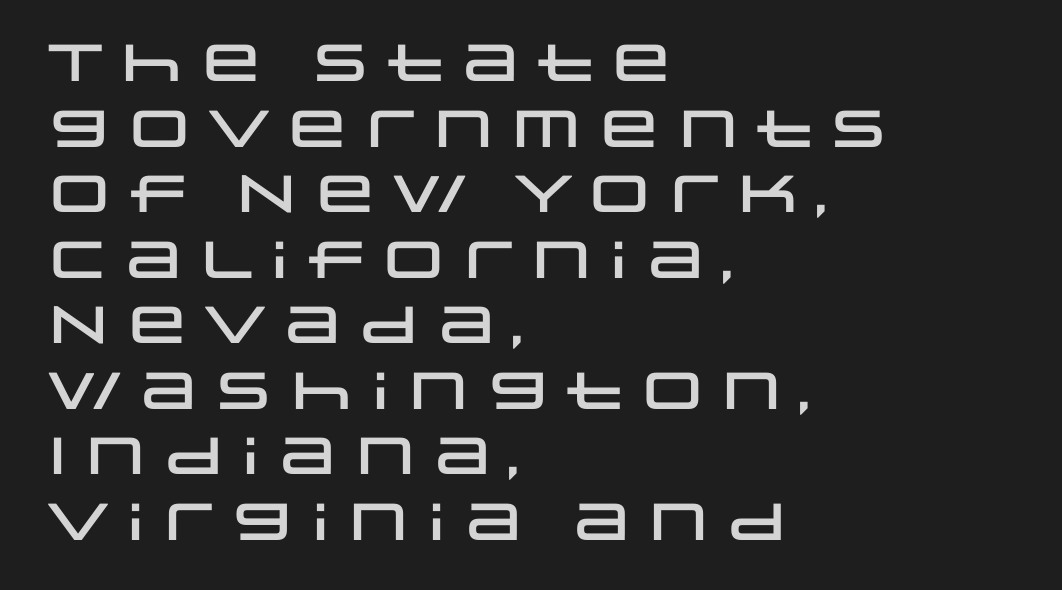
Q: Is the text italic (slanted)? A: No, it is upright.
Q: Is the typeface a serif or a sans-serif typeface? A: Sans-serif.
Q: Is the text underlined? A: No.
Q: How is the paragraph aligned? A: Left-aligned.
Q: Is the spacing between letters normal or unusually wide? A: Normal.
Q: Is the spacing between lines tight, normal or loose? A: Normal.
Q: Width (condensed, normal, or wide)? A: Wide.
Q: Stroke contrast? A: Low.
Q: x-height? A: Large.
Q: Monospaced? A: No.
